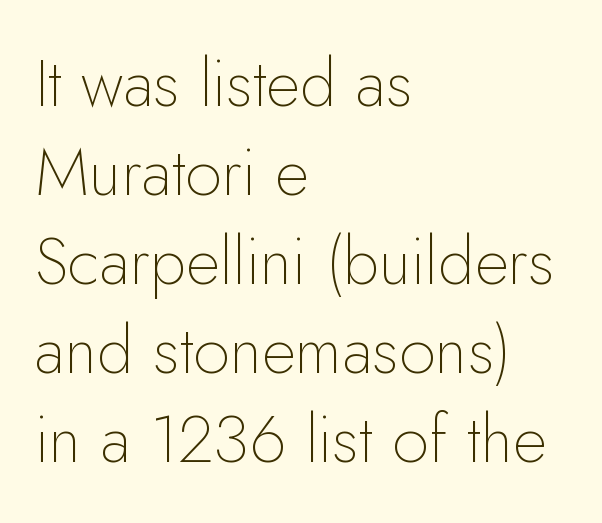
Q: Is the text bold? A: No.
Q: Is the text italic (slanted)? A: No, it is upright.
Q: Is the typeface a serif or a sans-serif typeface? A: Sans-serif.
Q: Is the text underlined? A: No.
Q: How is the paragraph aligned? A: Left-aligned.
Q: Is the spacing between letters normal or unusually wide? A: Normal.
Q: Is the spacing between lines tight, normal or loose? A: Normal.
Q: Width (condensed, normal, or wide)? A: Normal.
Q: Stroke contrast? A: Low.
Q: x-height? A: Small.
Q: Monospaced? A: No.
